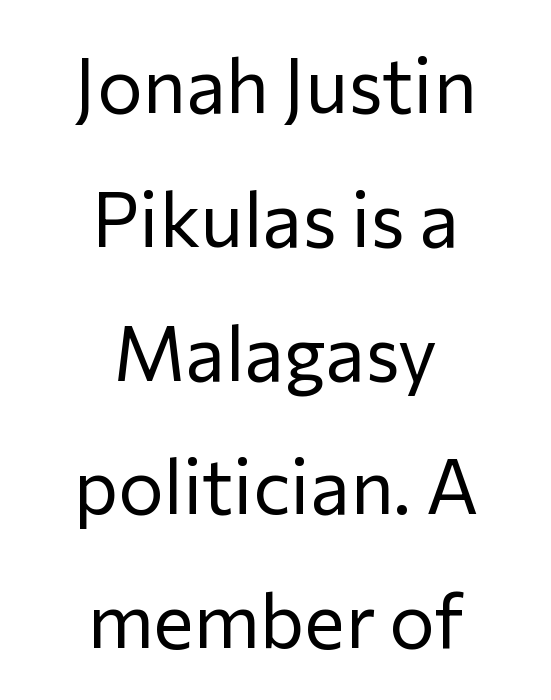
The image shows 76 px regular-weight sans-serif type, upright; set centered, line spacing 1.76x, normal letter spacing, not underlined; low stroke contrast and a medium x-height.
